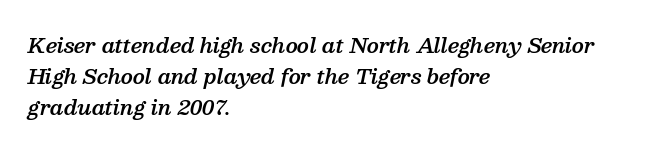
Q: Is the text bold? A: Semi-bold.
Q: Is the text italic (slanted)? A: Yes, it leans right by about 13 degrees.
Q: Is the text underlined? A: No.
Q: How is the paragraph aligned? A: Left-aligned.
Q: Is the spacing between letters normal or unusually wide? A: Normal.
Q: Is the spacing between lines tight, normal or loose? A: Normal.
